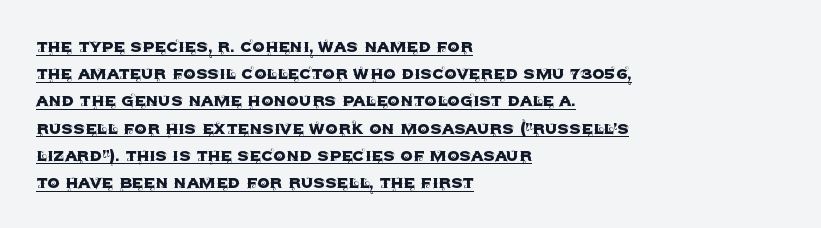
Unlike italic type, these characters show no tilt at all. Underlined type. Horizontal bands of white between lines are of average thickness. There is no visible air inserted between adjacent glyphs. Every row of glyphs begins at an identical x-position on the left.
